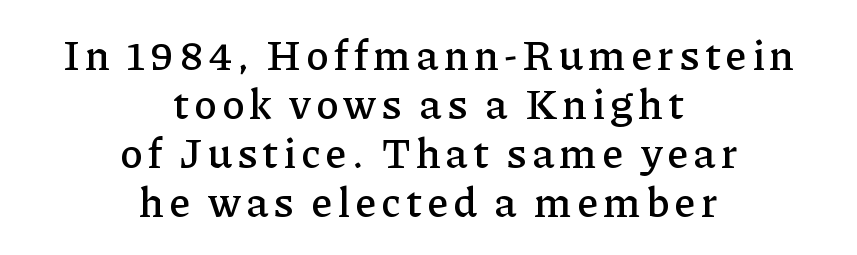
{"serif": "yes", "italic": "no", "width": "normal", "stroke_contrast": "low", "x_height": "medium", "monospaced": "no", "underline": "no", "align": "center", "line_spacing_ratio": 1.17, "glyph_px": 42}
